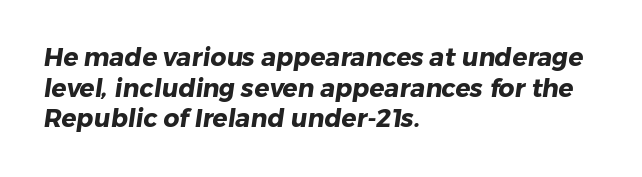
The image shows 25 px bold type; set left-aligned, line spacing 1.23x, normal letter spacing, not underlined.
